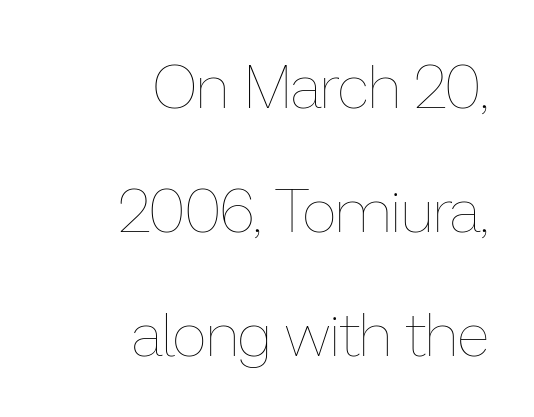
{"italic": "no", "bold": "no", "weight": "thin", "width": "normal", "stroke_contrast": "low", "x_height": "medium", "monospaced": "no", "underline": "no", "align": "right", "line_spacing": "loose", "line_spacing_ratio": 2.07, "letter_spacing": "normal", "letter_spacing_em": 0.0, "glyph_px": 60}
